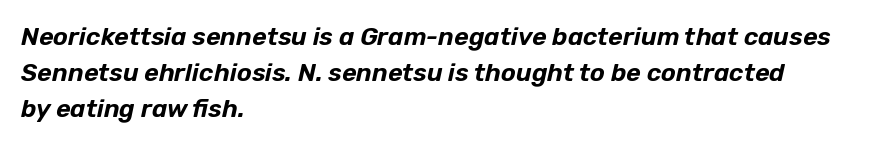
The image shows 25 px text type, italic (leaning right); set left-aligned, normal line spacing (1.44x), normal letter spacing, not underlined.
